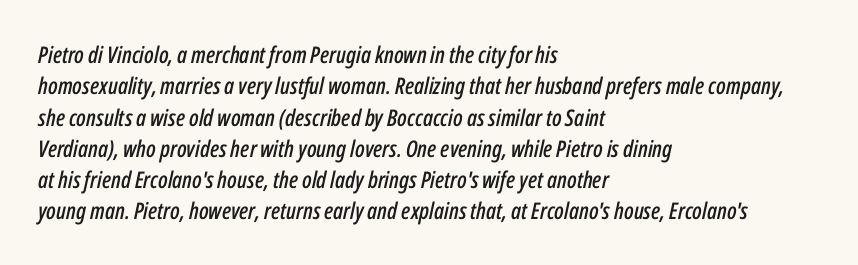
The image shows 23 px text type, italic (leaning right); set left-aligned, normal line spacing (1.36x), normal letter spacing, not underlined.
